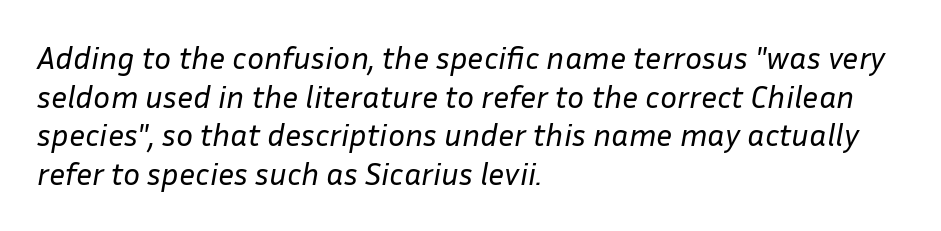
{"italic": "yes", "lean": "right", "slant_degrees": 10, "bold": "no", "weight": "regular", "width": "normal", "stroke_contrast": "low", "x_height": "medium", "monospaced": "no", "underline": "no", "align": "left", "line_spacing_ratio": 1.21, "letter_spacing": "normal", "letter_spacing_em": 0.0, "glyph_px": 32}
